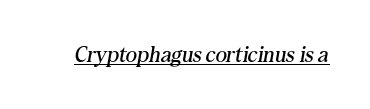
The image shows 22 px text type, italic (leaning right); set normal letter spacing, underlined.
